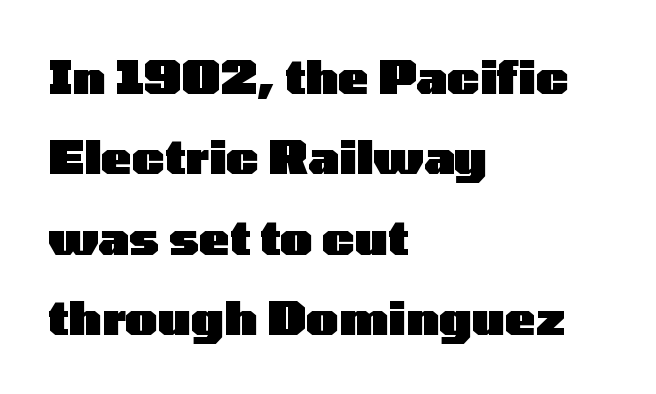
{"serif": "no", "italic": "no", "bold": "yes", "weight": "heavy", "width": "wide", "stroke_contrast": "low", "x_height": "medium", "monospaced": "no", "underline": "no", "align": "left", "line_spacing_ratio": 1.75, "letter_spacing": "normal", "letter_spacing_em": 0.0, "glyph_px": 46}
